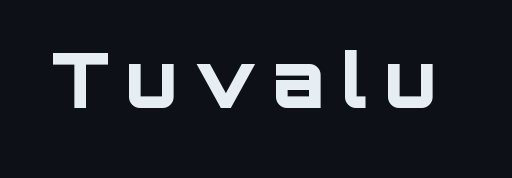
The image shows 76 px bold sans-serif type, upright; set unusually wide letter spacing (+0.22 em), not underlined; low stroke contrast and a large x-height.
